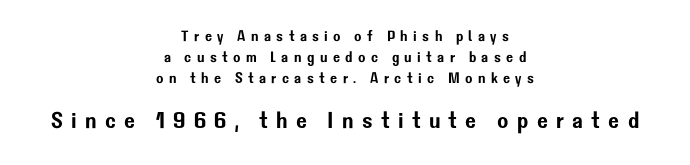
{"italic": "no", "underline": "no", "align": "center", "line_spacing": "normal", "line_spacing_ratio": 1.4, "letter_spacing": "wide", "letter_spacing_em": 0.36, "larger_block": "second", "size_ratio": 1.53, "glyph_px": 23}
